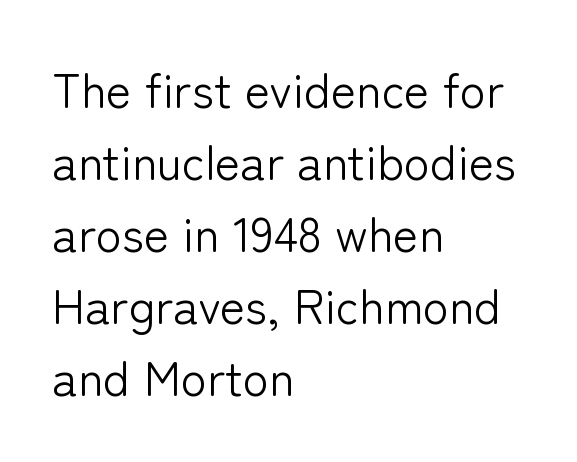
Q: Is the text bold? A: No.
Q: Is the text italic (slanted)? A: No, it is upright.
Q: Is the typeface a serif or a sans-serif typeface? A: Sans-serif.
Q: Is the text underlined? A: No.
Q: How is the paragraph aligned? A: Left-aligned.
Q: Is the spacing between letters normal or unusually wide? A: Normal.
Q: Is the spacing between lines tight, normal or loose? A: Normal.
Q: Width (condensed, normal, or wide)? A: Normal.
Q: Stroke contrast? A: Low.
Q: x-height? A: Medium.
Q: Monospaced? A: No.
